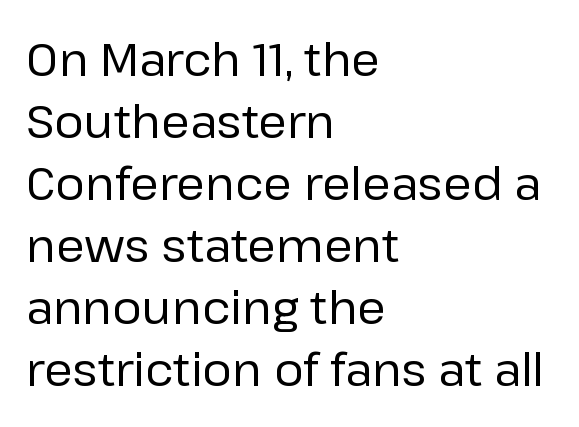
{"serif": "no", "italic": "no", "bold": "no", "weight": "regular", "width": "normal", "stroke_contrast": "low", "x_height": "medium", "monospaced": "no", "underline": "no", "align": "left", "line_spacing": "normal", "line_spacing_ratio": 1.35, "letter_spacing": "normal", "letter_spacing_em": 0.0, "glyph_px": 46}
